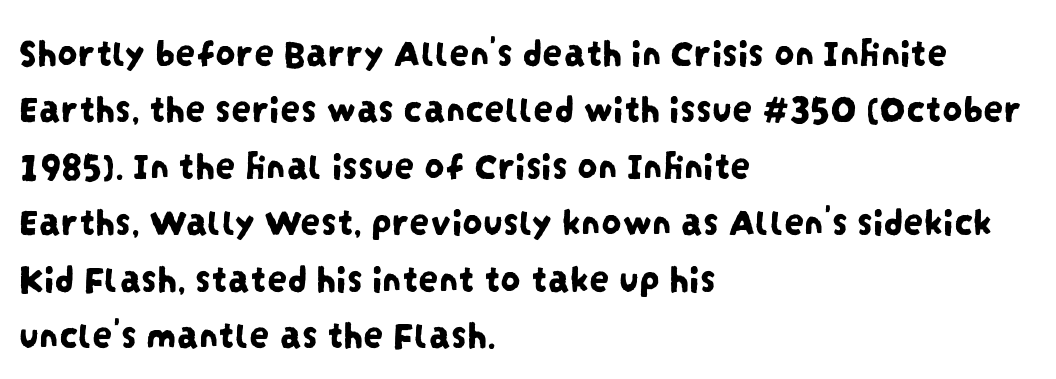
Q: Is the typeface a serif or a sans-serif typeface? A: Sans-serif.
Q: Is the text underlined? A: No.
Q: How is the paragraph aligned? A: Left-aligned.
Q: Is the spacing between letters normal or unusually wide? A: Normal.
Q: Is the spacing between lines tight, normal or loose? A: Normal.
Q: Width (condensed, normal, or wide)? A: Condensed.
Q: Stroke contrast? A: Low.
Q: x-height? A: Large.
Q: Monospaced? A: No.
